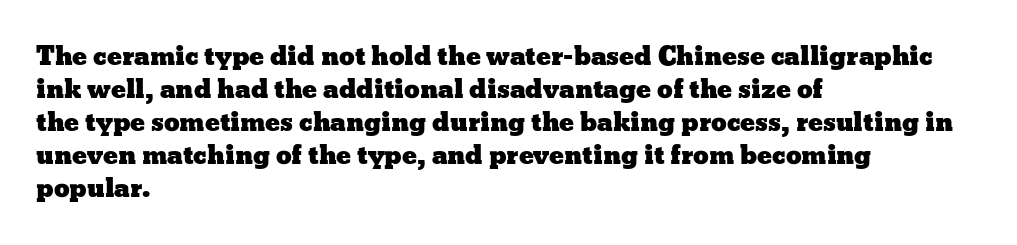
Q: Is the text italic (slanted)? A: No, it is upright.
Q: Is the text underlined? A: No.
Q: How is the paragraph aligned? A: Left-aligned.
Q: Is the spacing between letters normal or unusually wide? A: Normal.
Q: Is the spacing between lines tight, normal or loose? A: Normal.
